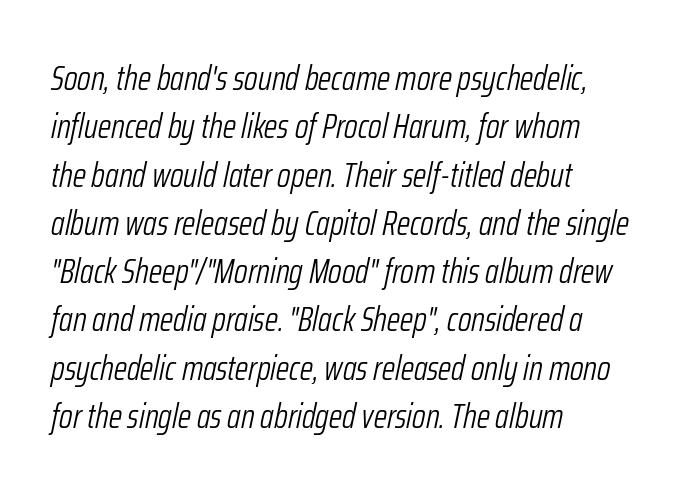
The rag falls on the right side of this text block. Is there much room between lines? A standard amount, neither cramped nor airy. Looking at the ascenders, they clearly lean. Rule under the text: the space is simply empty. Words appear dense and cohesive because spacing is normal.
